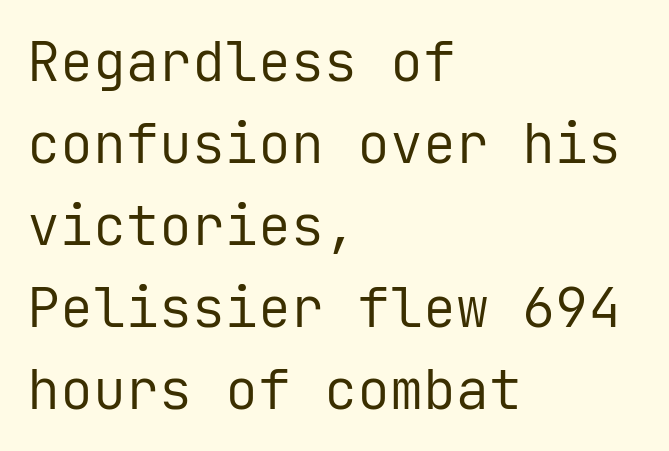
The image shows 55 px regular-weight sans-serif type, upright, monospaced; set left-aligned, normal line spacing (1.49x), normal letter spacing, not underlined; low stroke contrast and a medium x-height.
